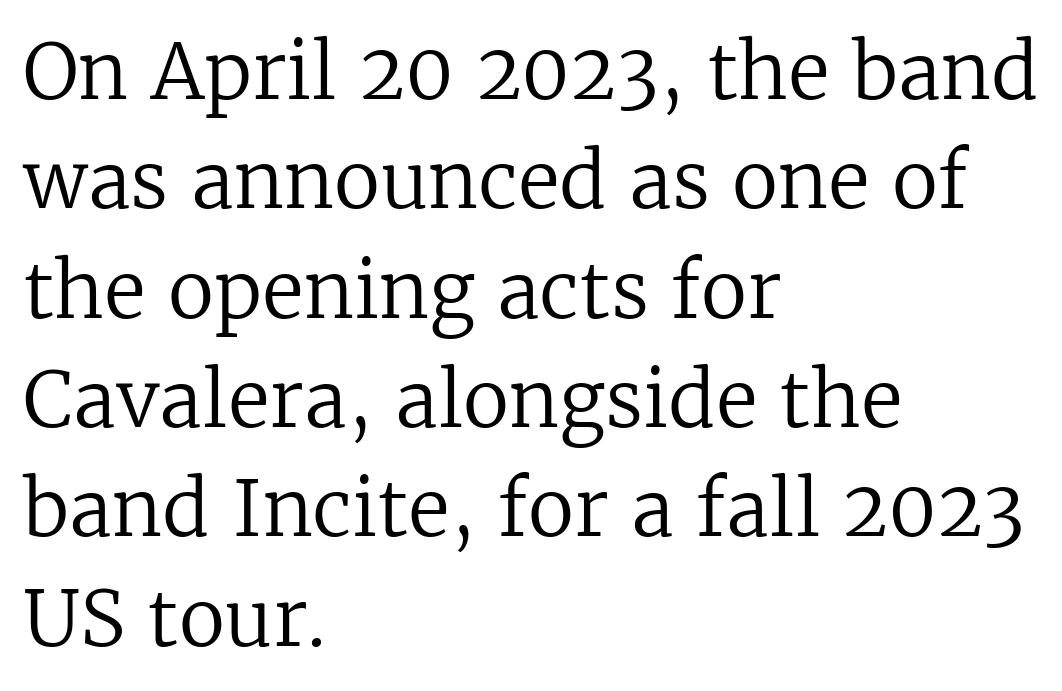
Note: serifs present on the glyphs. Standard letterfit; no display-style spreading of the glyphs. Teacher's note: observe the even left margin — that is flush-left alignment. Vertically, the passage feels balanced, rows spaced as you'd expect.
